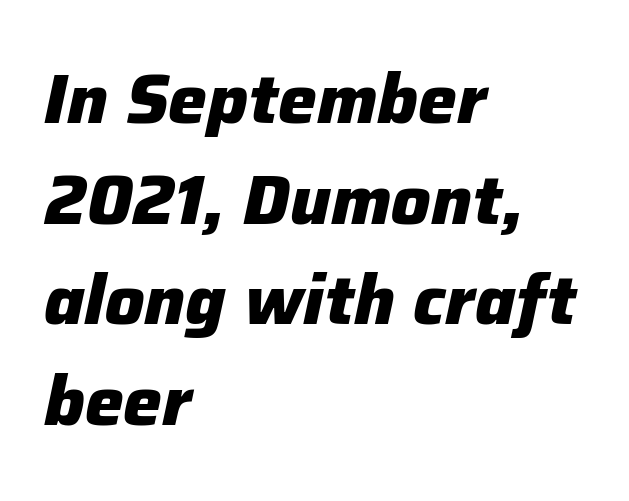
The image shows 69 px heavy type, italic (leaning right); set left-aligned, normal line spacing (1.46x), normal letter spacing, not underlined; low stroke contrast and a medium x-height.
